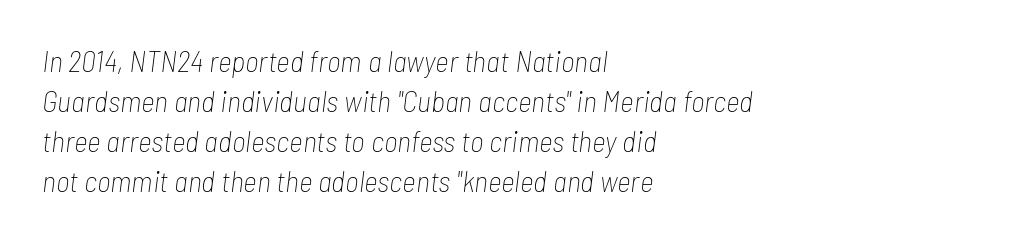
The image shows 30 px thin, condensed type, italic (leaning right); set left-aligned, normal line spacing (1.33x), normal letter spacing, not underlined; low stroke contrast and a medium x-height.
